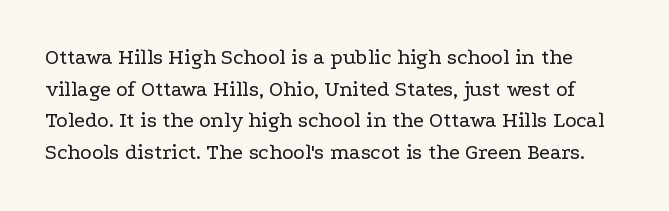
Q: Is the text bold? A: No.
Q: Is the text italic (slanted)? A: No, it is upright.
Q: Is the text underlined? A: No.
Q: Is the spacing between letters normal or unusually wide? A: Normal.
Q: Is the spacing between lines tight, normal or loose? A: Normal.
